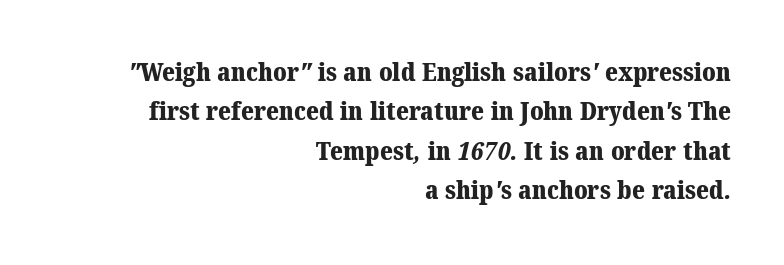
{"bold": "yes", "underline": "no", "align": "right", "line_spacing": "normal", "line_spacing_ratio": 1.51, "letter_spacing": "normal", "letter_spacing_em": 0.0, "glyph_px": 26}
